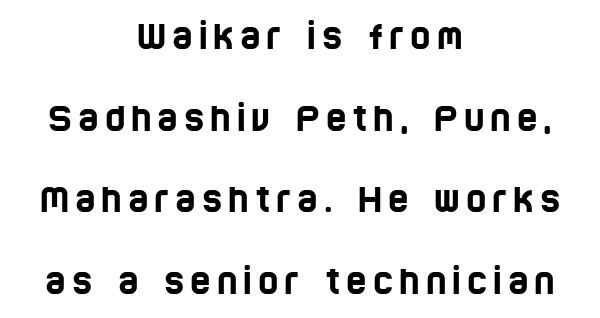
The image shows 35 px condensed sans-serif type; set centered, loose line spacing (2.33x), not underlined; low stroke contrast and a large x-height.
